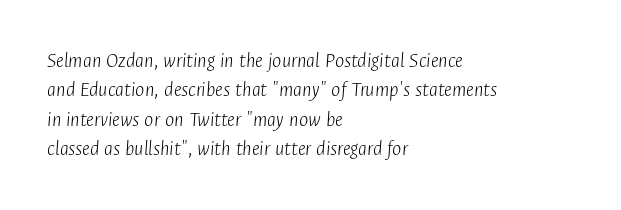
Q: Is the text bold? A: No.
Q: Is the text italic (slanted)? A: Yes, it leans right by about 4 degrees.
Q: Is the text underlined? A: No.
Q: How is the paragraph aligned? A: Left-aligned.
Q: Is the spacing between letters normal or unusually wide? A: Normal.
Q: Is the spacing between lines tight, normal or loose? A: Normal.
